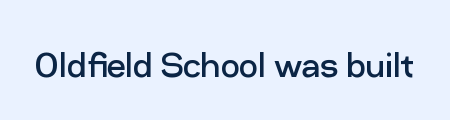
{"serif": "no", "italic": "no", "bold": "no", "weight": "regular", "width": "normal", "stroke_contrast": "low", "x_height": "medium", "monospaced": "no", "underline": "no", "letter_spacing": "normal", "letter_spacing_em": 0.0, "glyph_px": 42}
